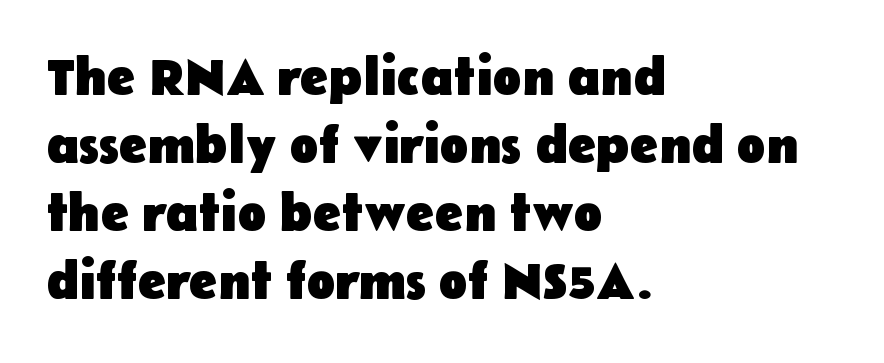
The image shows 53 px heavy sans-serif type, upright; set left-aligned, normal line spacing (1.28x), normal letter spacing, not underlined; low stroke contrast and a medium x-height.
